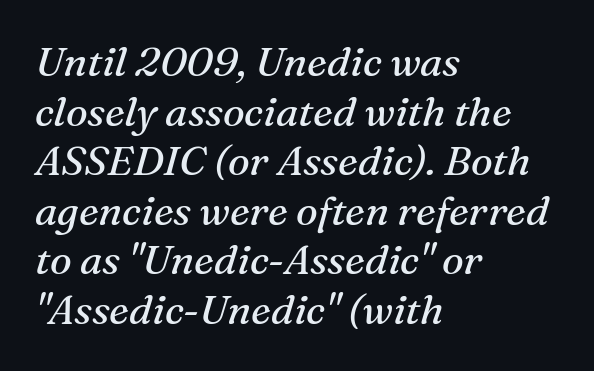
The rendering anchors every line to the left-hand side. Tracking here is standard; glyphs follow each other at the usual distance. These lines were composed using italics. This is not heavy type; no bold has been used.
